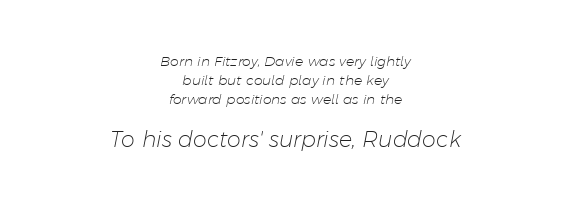
{"italic": "yes", "lean": "right", "slant_degrees": 11, "bold": "no", "underline": "no", "align": "center", "line_spacing": "normal", "line_spacing_ratio": 1.35, "letter_spacing": "normal", "letter_spacing_em": 0.0, "larger_block": "second", "size_ratio": 1.57, "glyph_px": 22}
